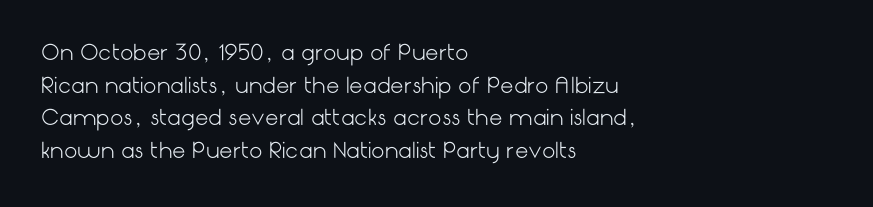
{"italic": "no", "bold": "no", "underline": "no", "align": "left", "line_spacing": "normal", "line_spacing_ratio": 1.55, "letter_spacing": "normal", "letter_spacing_em": 0.0, "glyph_px": 21}
